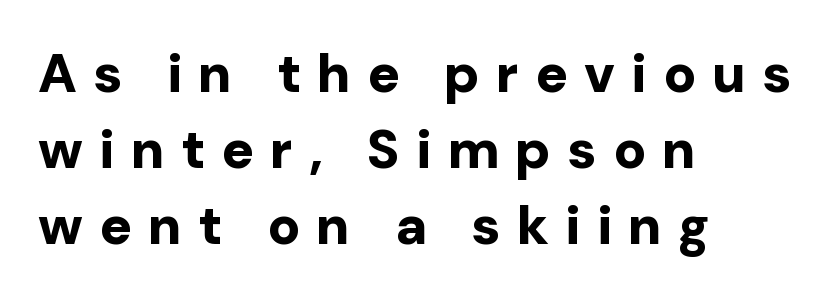
{"serif": "no", "italic": "no", "bold": "yes", "weight": "bold", "width": "normal", "stroke_contrast": "low", "x_height": "medium", "monospaced": "no", "underline": "no", "align": "left", "line_spacing": "normal", "line_spacing_ratio": 1.41, "letter_spacing": "wide", "letter_spacing_em": 0.3, "glyph_px": 54}
